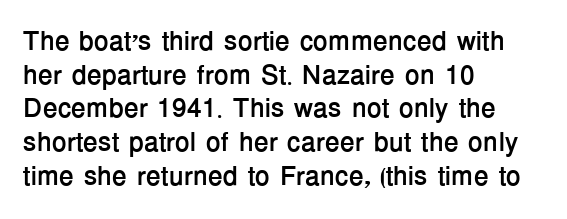
Its strokes are broad and dark, the hallmark of bold type. It's the straight-up-and-down kind of type. Regular leading. Caption: standard tracking, unaltered.
